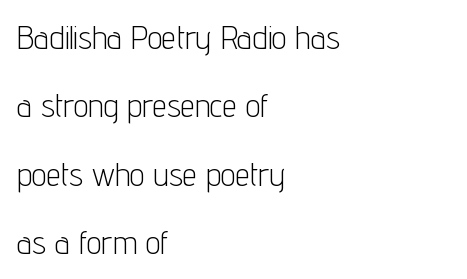
The horizontal fit of the characters is conventional and even. These lines were composed using upright roman letters. Grotesque or geometric, the face here clearly has no serifs. The rendering uses a large line-height, opening up the rows.
